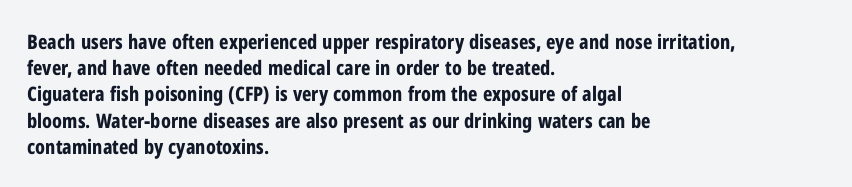
Leftover space on each line is placed entirely after the last word. Honestly, the row spacing looks completely unremarkable. This sample uses an upright cut, with every glyph sitting square on the baseline. A typesetter would call this zero additional tracking. Check the space under the baseline: it is left empty.
